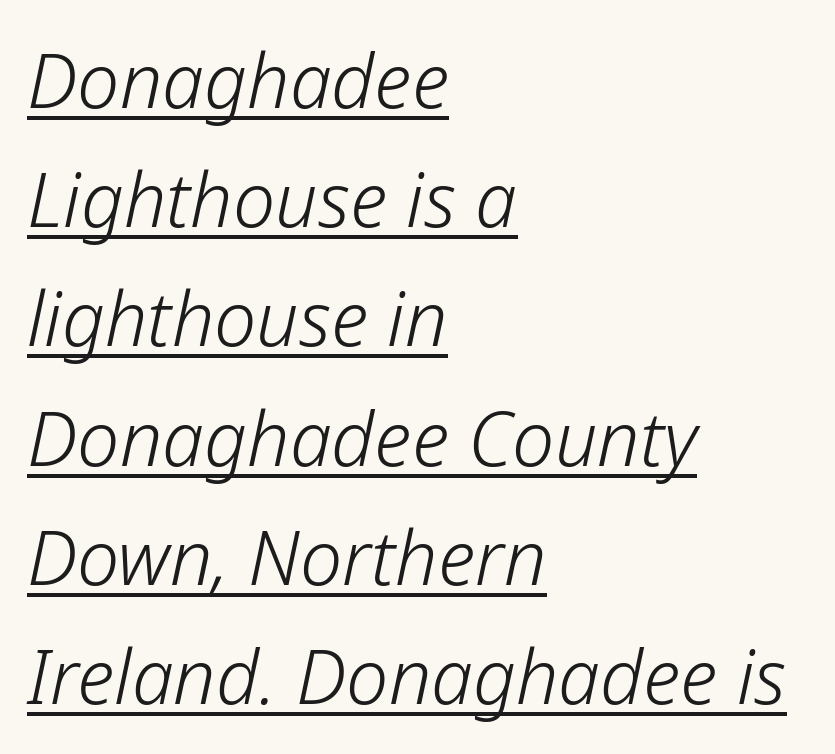
{"italic": "yes", "lean": "right", "slant_degrees": 12, "bold": "no", "weight": "light", "width": "normal", "stroke_contrast": "low", "x_height": "medium", "monospaced": "no", "underline": "yes", "align": "left", "line_spacing": "normal", "line_spacing_ratio": 1.59, "letter_spacing": "normal", "letter_spacing_em": 0.0, "glyph_px": 75}
